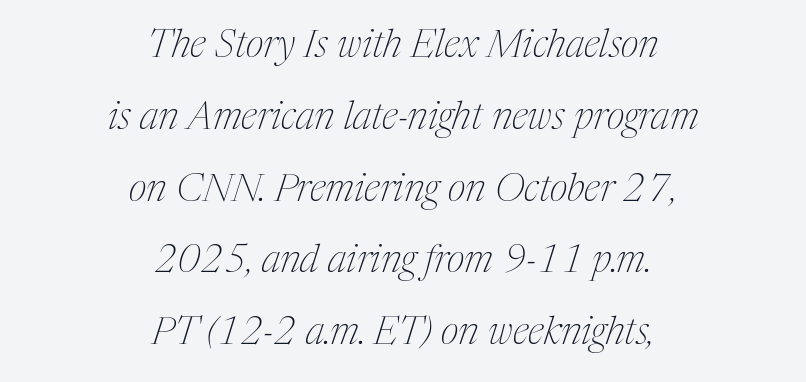
The image shows 39 px thin, condensed serif type, italic (leaning right); set centered, line spacing 1.84x, normal letter spacing, not underlined; medium stroke contrast and a medium x-height.
